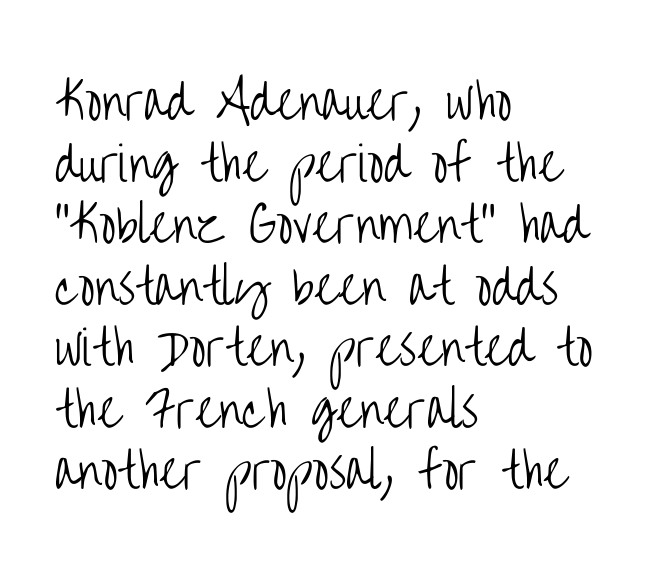
The image shows 47 px light, condensed sans-serif type, upright; set left-aligned, normal line spacing (1.31x), normal letter spacing, not underlined; low stroke contrast and a large x-height.
